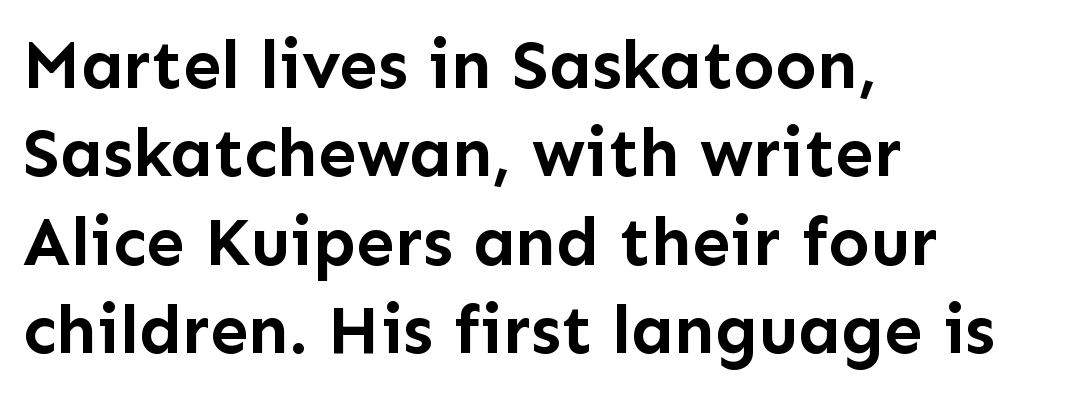
{"serif": "no", "italic": "no", "bold": "yes", "weight": "semibold", "width": "normal", "stroke_contrast": "low", "x_height": "medium", "monospaced": "no", "underline": "no", "align": "left", "line_spacing": "normal", "line_spacing_ratio": 1.28, "letter_spacing": "normal", "letter_spacing_em": 0.0, "glyph_px": 69}
